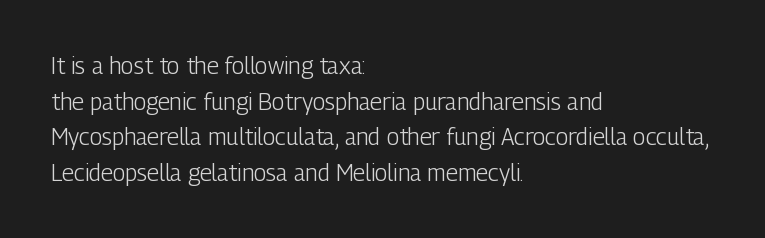
Baseline-to-baseline distance is the conventional proportion of letter height. The passage is arranged the way most books set body copy — flush left. The glyphs are unaccompanied by any horizontal stroke below them. The gaps between neighbouring characters are ordinary and unremarkable.
